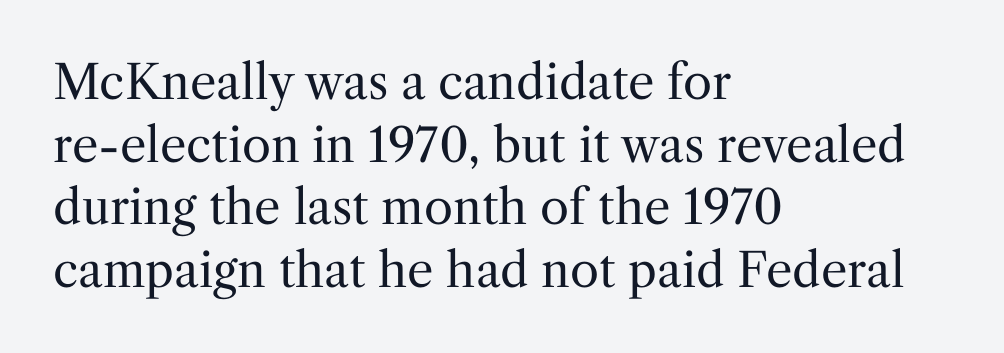
Q: Is the text bold? A: No.
Q: Is the text italic (slanted)? A: No, it is upright.
Q: Is the typeface a serif or a sans-serif typeface? A: Serif.
Q: Is the text underlined? A: No.
Q: How is the paragraph aligned? A: Left-aligned.
Q: Is the spacing between letters normal or unusually wide? A: Normal.
Q: Is the spacing between lines tight, normal or loose? A: Normal.
Q: Width (condensed, normal, or wide)? A: Normal.
Q: Stroke contrast? A: Medium.
Q: x-height? A: Medium.
Q: Monospaced? A: No.
